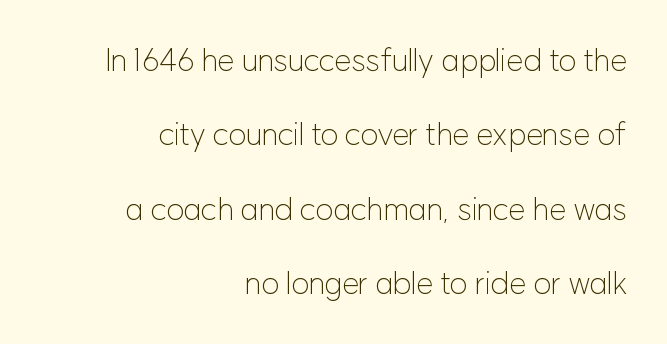
Q: Is the text bold? A: No.
Q: Is the text italic (slanted)? A: No, it is upright.
Q: Is the typeface a serif or a sans-serif typeface? A: Sans-serif.
Q: Is the text underlined? A: No.
Q: How is the paragraph aligned? A: Right-aligned.
Q: Is the spacing between letters normal or unusually wide? A: Normal.
Q: Is the spacing between lines tight, normal or loose? A: Loose.
Q: Width (condensed, normal, or wide)? A: Normal.
Q: Stroke contrast? A: Low.
Q: x-height? A: Medium.
Q: Monospaced? A: No.
